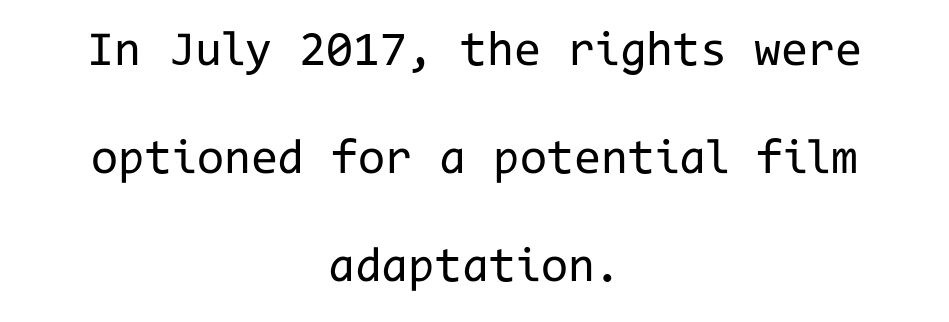
Q: Is the text bold? A: No.
Q: Is the text italic (slanted)? A: No, it is upright.
Q: Is the typeface a serif or a sans-serif typeface? A: Sans-serif.
Q: Is the text underlined? A: No.
Q: How is the paragraph aligned? A: Centered.
Q: Is the spacing between letters normal or unusually wide? A: Normal.
Q: Is the spacing between lines tight, normal or loose? A: Loose.
Q: Width (condensed, normal, or wide)? A: Normal.
Q: Stroke contrast? A: Low.
Q: x-height? A: Medium.
Q: Monospaced? A: Yes.
